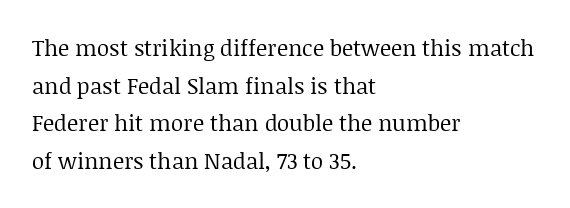
How are the letters spaced? Ordinarily, with no added tracking. Anything drawn beneath the words? Only blank space. The rendering anchors every line to the left-hand side. The face looks like a standard text weight, possibly lighter. Italic: no, the glyphs are upright roman.
